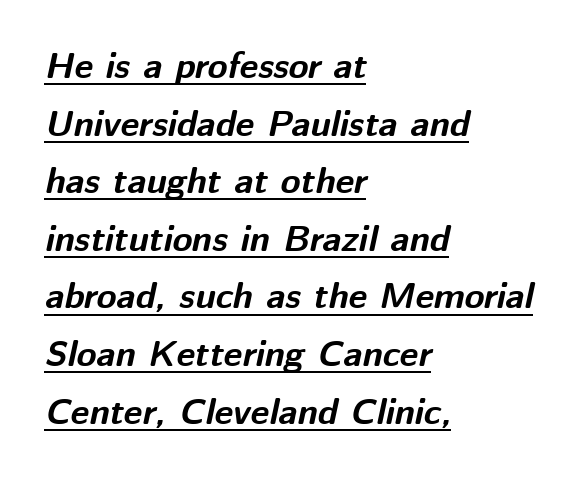
Q: Is the text bold? A: Yes.
Q: Is the text italic (slanted)? A: Yes, it leans right by about 12 degrees.
Q: Is the text underlined? A: Yes.
Q: How is the paragraph aligned? A: Left-aligned.
Q: Is the spacing between letters normal or unusually wide? A: Normal.
Q: Is the spacing between lines tight, normal or loose? A: Normal.
Q: Width (condensed, normal, or wide)? A: Normal.
Q: Stroke contrast? A: Medium.
Q: x-height? A: Medium.
Q: Monospaced? A: No.
